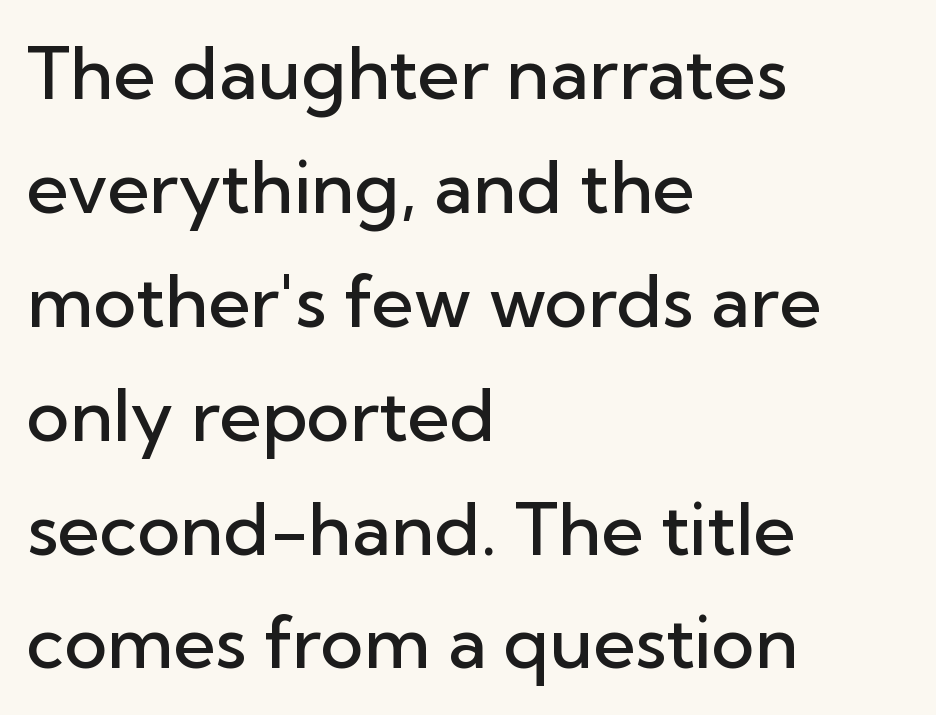
These lines are set flush left with a ragged right edge. Its strokes are somewhat broadened, the hallmark of semibold type. Varying glyph widths throughout — classic text-font behaviour. Anything drawn beneath the words? Only blank space. What's the leading like? Ordinary, nothing unusual.
